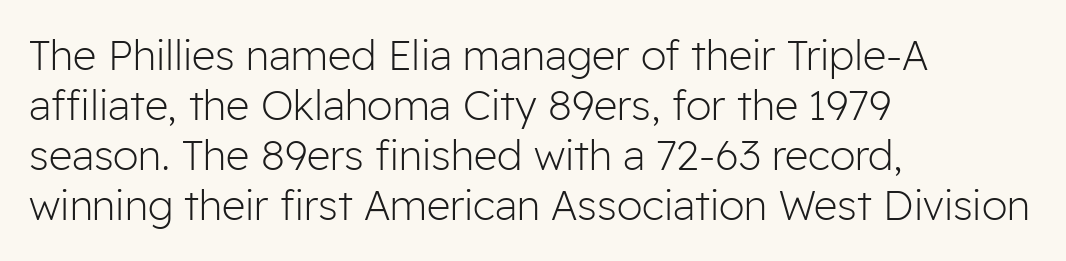
{"serif": "no", "italic": "no", "bold": "no", "weight": "light", "width": "normal", "stroke_contrast": "low", "x_height": "medium", "monospaced": "no", "underline": "no", "align": "left", "line_spacing_ratio": 1.22, "letter_spacing": "normal", "letter_spacing_em": 0.0, "glyph_px": 41}
